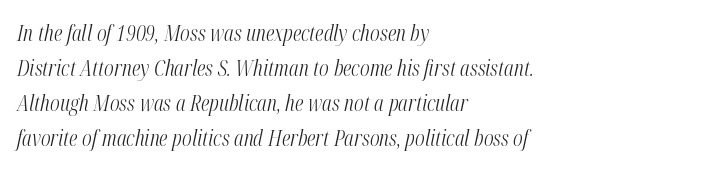
The image shows 22 px text type, italic (leaning right); set left-aligned, normal line spacing (1.59x), normal letter spacing, not underlined.
